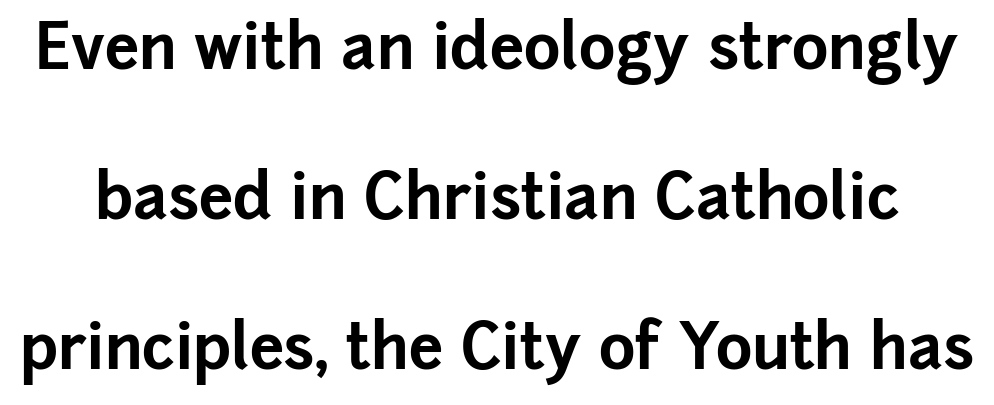
Q: Is the text bold? A: Yes.
Q: Is the text italic (slanted)? A: No, it is upright.
Q: Is the typeface a serif or a sans-serif typeface? A: Sans-serif.
Q: Is the text underlined? A: No.
Q: Is the spacing between letters normal or unusually wide? A: Normal.
Q: Is the spacing between lines tight, normal or loose? A: Loose.
Q: Width (condensed, normal, or wide)? A: Normal.
Q: Stroke contrast? A: Low.
Q: x-height? A: Medium.
Q: Monospaced? A: No.
